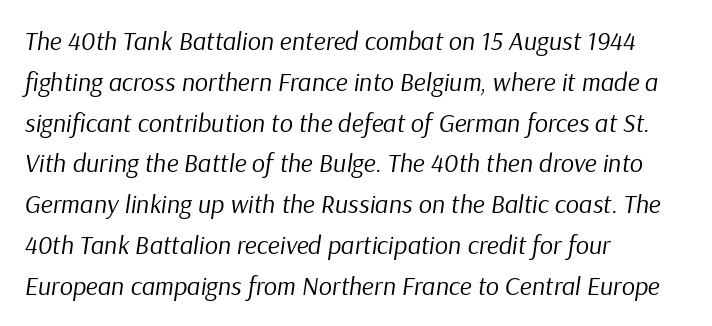
{"italic": "yes", "lean": "right", "slant_degrees": 9, "bold": "no", "underline": "no", "align": "left", "line_spacing": "normal", "line_spacing_ratio": 1.57, "letter_spacing": "normal", "letter_spacing_em": 0.0, "glyph_px": 26}
